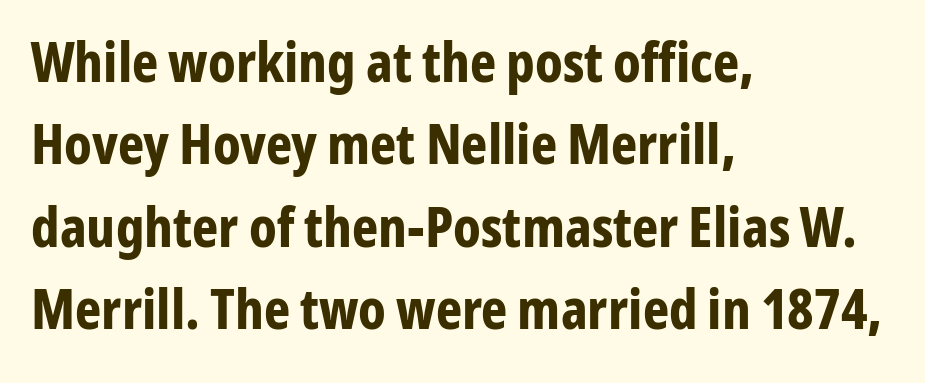
{"serif": "no", "italic": "no", "bold": "yes", "weight": "bold", "width": "condensed", "stroke_contrast": "low", "x_height": "medium", "monospaced": "no", "underline": "no", "align": "left", "line_spacing": "normal", "line_spacing_ratio": 1.47, "letter_spacing": "normal", "letter_spacing_em": 0.0, "glyph_px": 56}
